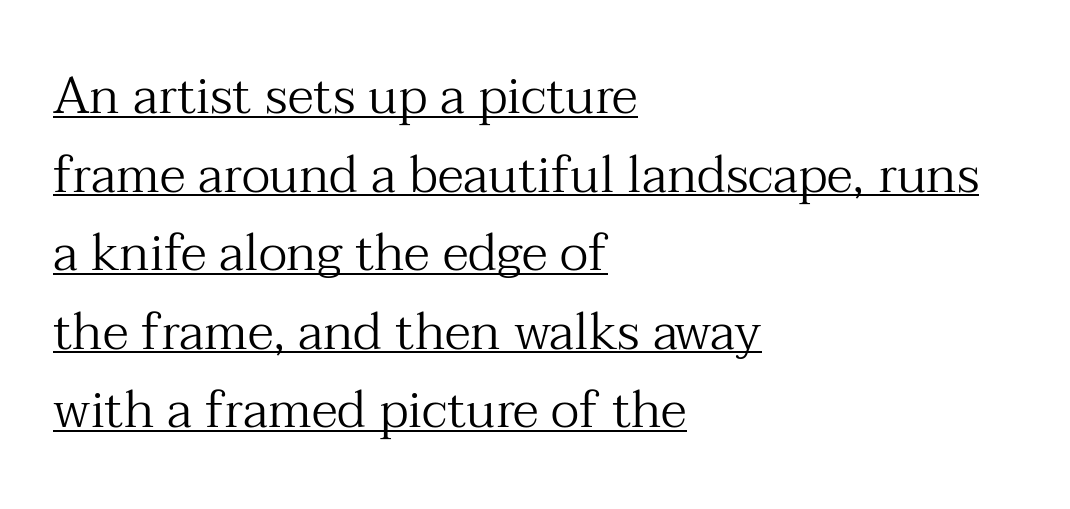
The image shows 51 px regular-weight serif type, upright; set left-aligned, normal line spacing (1.54x), normal letter spacing, underlined; medium stroke contrast and a medium x-height.
